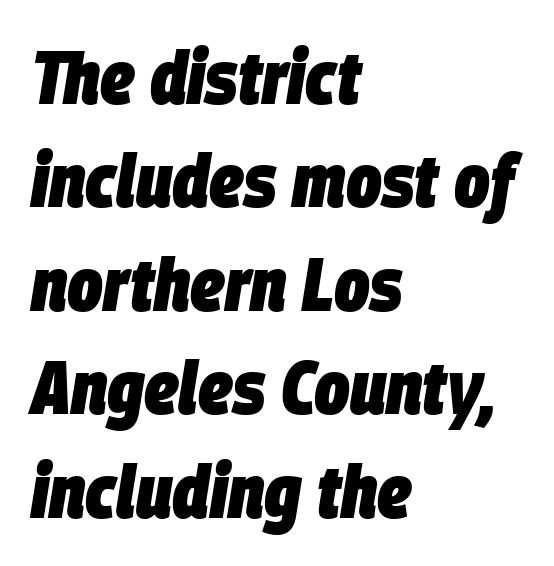
Q: Is the text bold? A: Yes.
Q: Is the text italic (slanted)? A: Yes, it leans right by about 9 degrees.
Q: Is the text underlined? A: No.
Q: How is the paragraph aligned? A: Left-aligned.
Q: Is the spacing between letters normal or unusually wide? A: Normal.
Q: Is the spacing between lines tight, normal or loose? A: Normal.
Q: Width (condensed, normal, or wide)? A: Condensed.
Q: Stroke contrast? A: Low.
Q: x-height? A: Large.
Q: Monospaced? A: No.
